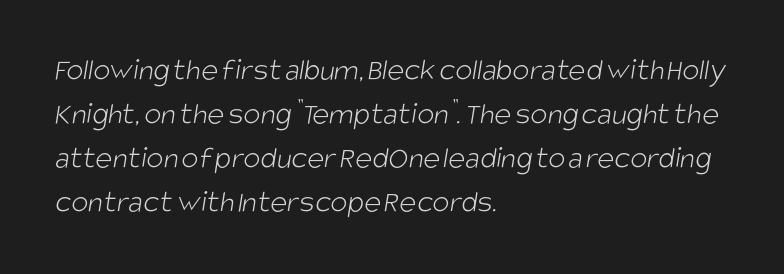
The type family on display is of the sans-serif kind. The vertical gap from one line to the next is medium. Standard letterfit; no display-style spreading of the glyphs. Honestly, there is no underline to notice here at all. These lines are rendered in a variable-pitch font.
